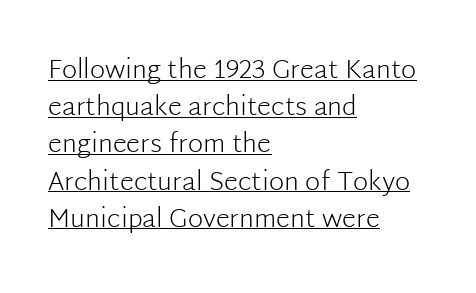
Q: Is the text bold? A: No.
Q: Is the text italic (slanted)? A: No, it is upright.
Q: Is the text underlined? A: Yes.
Q: How is the paragraph aligned? A: Left-aligned.
Q: Is the spacing between letters normal or unusually wide? A: Normal.
Q: Is the spacing between lines tight, normal or loose? A: Normal.
